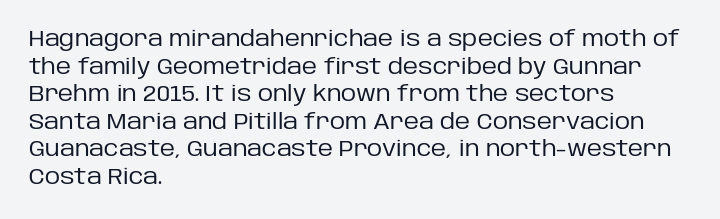
Teacher's note: observe the even left margin — that is flush-left alignment. The line texture is even and compact thanks to regular tracking. The lettering stays uniformly vertical, giving the passage a roman look. The baseline area is clear.
